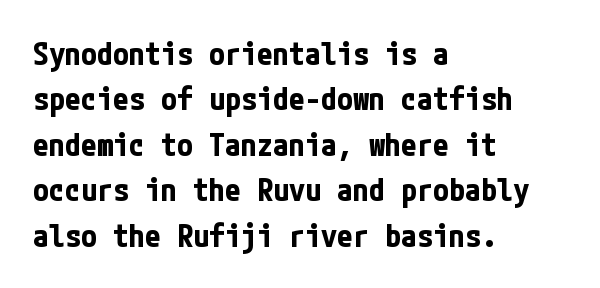
{"serif": "no", "italic": "no", "bold": "yes", "weight": "bold", "width": "condensed", "stroke_contrast": "low", "x_height": "medium", "underline": "no", "align": "left", "line_spacing": "normal", "line_spacing_ratio": 1.42, "letter_spacing": "normal", "letter_spacing_em": 0.0, "glyph_px": 32}
